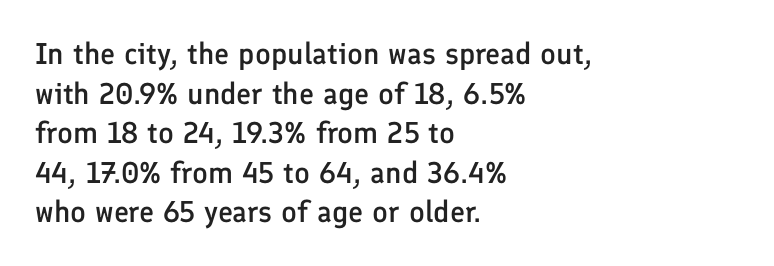
Q: Is the text bold? A: Semi-bold.
Q: Is the text italic (slanted)? A: No, it is upright.
Q: Is the typeface a serif or a sans-serif typeface? A: Sans-serif.
Q: Is the text underlined? A: No.
Q: How is the paragraph aligned? A: Left-aligned.
Q: Is the spacing between letters normal or unusually wide? A: Normal.
Q: Is the spacing between lines tight, normal or loose? A: Normal.
Q: Width (condensed, normal, or wide)? A: Normal.
Q: Stroke contrast? A: Low.
Q: x-height? A: Medium.
Q: Monospaced? A: No.
